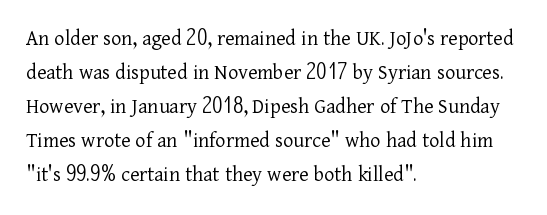
{"italic": "no", "bold": "no", "underline": "no", "align": "left", "line_spacing": "normal", "line_spacing_ratio": 1.55, "letter_spacing": "normal", "letter_spacing_em": 0.0, "glyph_px": 22}
